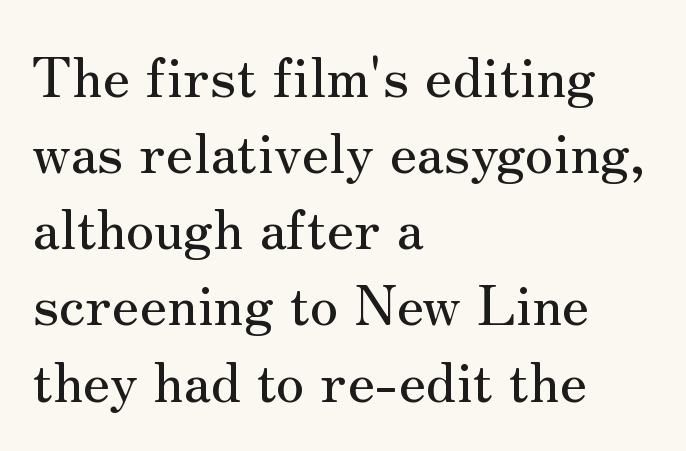
{"serif": "yes", "italic": "no", "width": "normal", "stroke_contrast": "medium", "x_height": "small", "monospaced": "no", "underline": "no", "align": "left", "line_spacing": "normal", "line_spacing_ratio": 1.36, "letter_spacing": "normal", "letter_spacing_em": 0.0, "glyph_px": 56}
